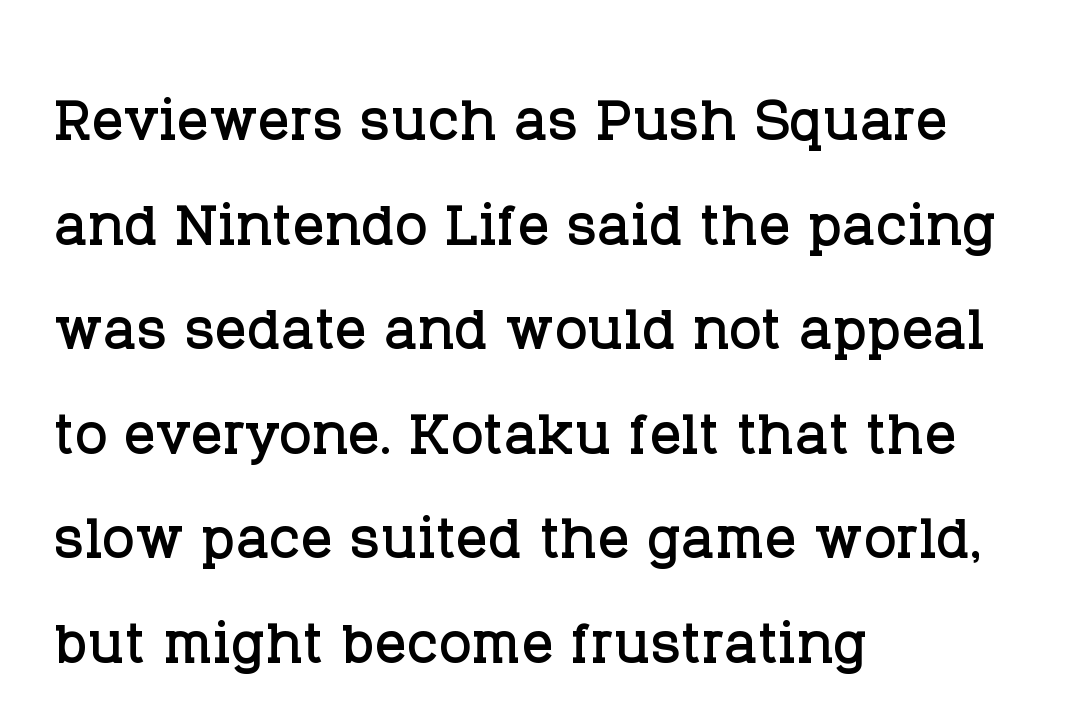
{"serif": "yes", "italic": "no", "width": "normal", "stroke_contrast": "low", "x_height": "large", "monospaced": "no", "underline": "no", "align": "left", "line_spacing": "normal", "line_spacing_ratio": 1.34, "letter_spacing": "normal", "letter_spacing_em": 0.0, "glyph_px": 78}
